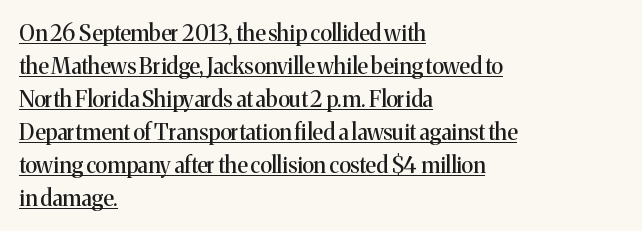
The image shows 22 px text type, upright; set left-aligned, normal line spacing (1.5x), normal letter spacing, underlined.
